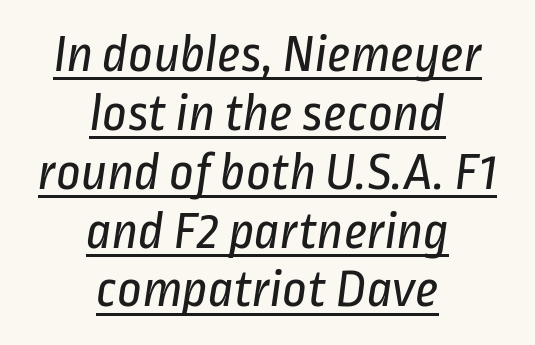
The image shows 54 px regular-weight, condensed sans-serif type; set centered, tight line spacing (1.09x), normal letter spacing, underlined; low stroke contrast and a medium x-height.
